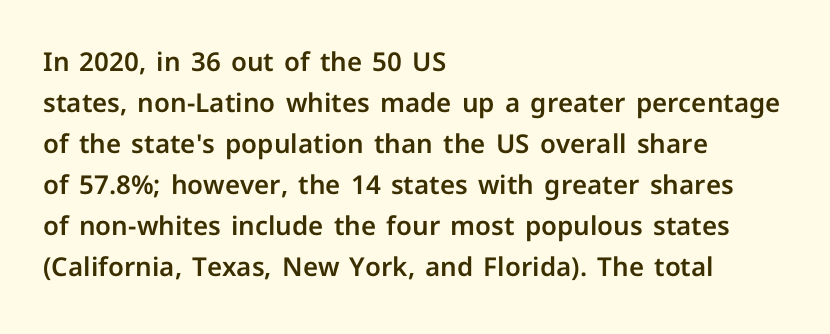
The image shows 26 px text type, upright; set left-aligned, normal line spacing (1.58x), normal letter spacing, not underlined.
